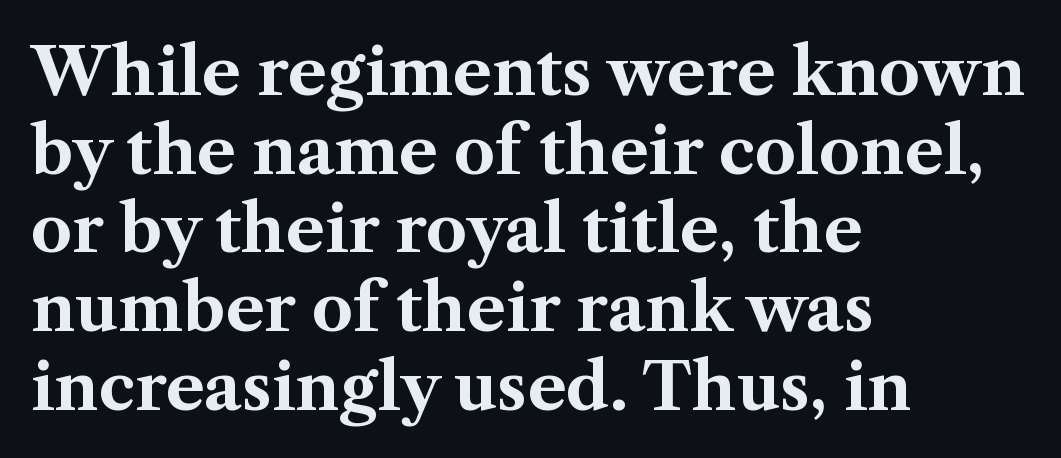
Check the space under the baseline: it is left empty. The letters carry serifs — small finishing strokes at the ends of their stems. The face used here is proportionally spaced, like ordinary book or web type. The horizontal fit of the characters is conventional and even.
